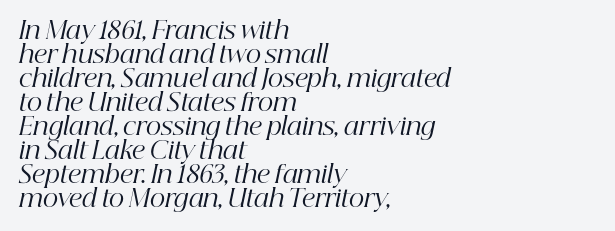
{"italic": "yes", "lean": "right", "slant_degrees": 12, "bold": "no", "underline": "no", "align": "left", "line_spacing": "tight", "line_spacing_ratio": 1.0, "letter_spacing": "normal", "letter_spacing_em": 0.0, "glyph_px": 24}
